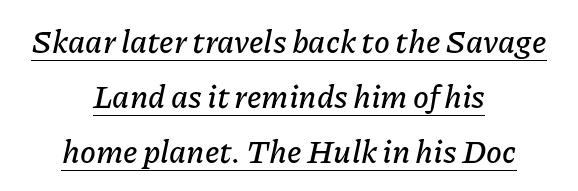
Compared with undecorated copy, this sample adds a rule below the words. The font's italic variant was chosen for this text. Nothing unusual about the tracking: characters are spaced as the font intends. Horizontally, the lines are justified to the midpoint only. Character widths vary here, with narrow letters taking less room than wide ones.
